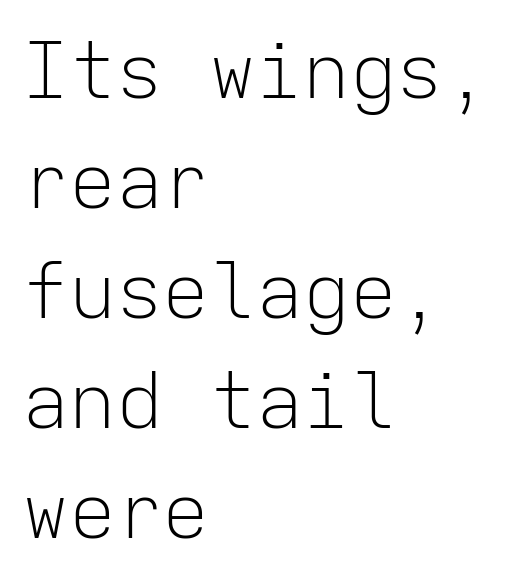
The compositor pushed each line to the left boundary. Serif or sans? Sans — the stroke terminals are bare. Normally led — the rows are evenly, conventionally spaced. This sample has the even, mechanical cadence of fixed-width lettering. The strip under each line holds only bare page.
